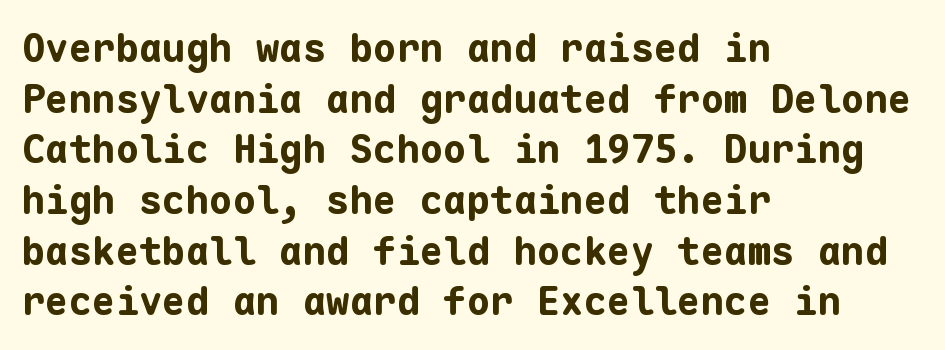
Q: Is the text bold? A: Yes.
Q: Is the text italic (slanted)? A: No, it is upright.
Q: Is the typeface a serif or a sans-serif typeface? A: Sans-serif.
Q: Is the text underlined? A: No.
Q: How is the paragraph aligned? A: Left-aligned.
Q: Is the spacing between letters normal or unusually wide? A: Normal.
Q: Is the spacing between lines tight, normal or loose? A: Normal.
Q: Width (condensed, normal, or wide)? A: Normal.
Q: Stroke contrast? A: Low.
Q: x-height? A: Medium.
Q: Monospaced? A: Yes.
